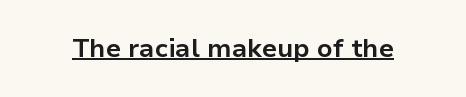
No extra tracking has been applied to these lines. Glance below the letters and you will spot a drawn line. Quick note: not italic, upright. The letters are bold, with thick, heavy strokes.
